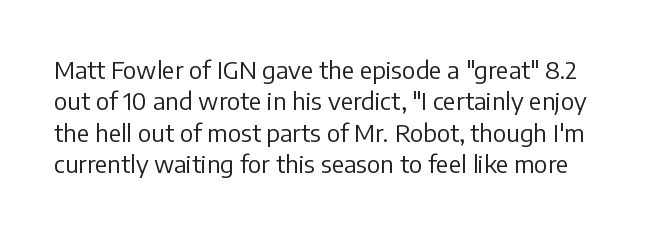
{"italic": "no", "bold": "no", "underline": "no", "line_spacing": "normal", "line_spacing_ratio": 1.31, "letter_spacing": "normal", "letter_spacing_em": 0.0, "glyph_px": 24}
